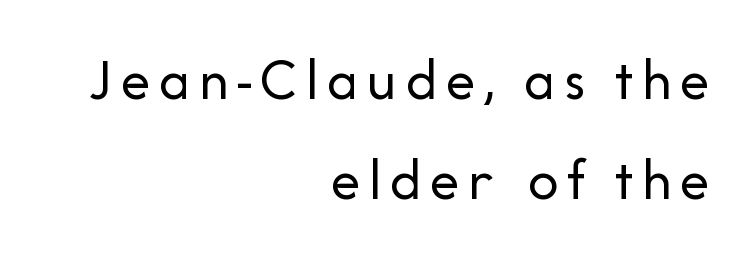
{"serif": "no", "italic": "no", "bold": "no", "weight": "regular", "width": "normal", "stroke_contrast": "low", "x_height": "medium", "monospaced": "no", "underline": "no", "align": "right", "line_spacing": "normal", "line_spacing_ratio": 1.67, "glyph_px": 60}
